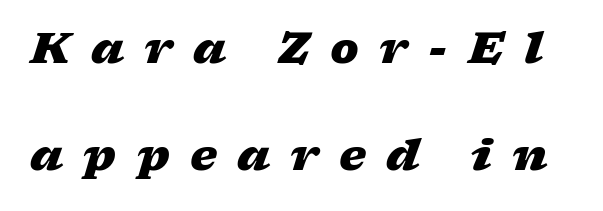
The image shows 43 px heavy, wide type, italic (leaning right); set loose line spacing (2.49x), unusually wide letter spacing (+0.47 em), not underlined; low stroke contrast and a medium x-height.
